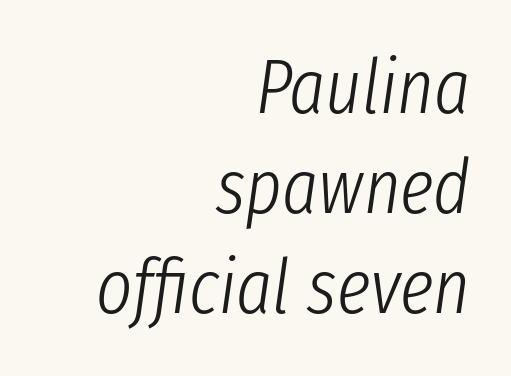
The image shows 77 px light, condensed type, italic (leaning right); set right-aligned, normal line spacing (1.3x), normal letter spacing, not underlined; low stroke contrast and a medium x-height.
